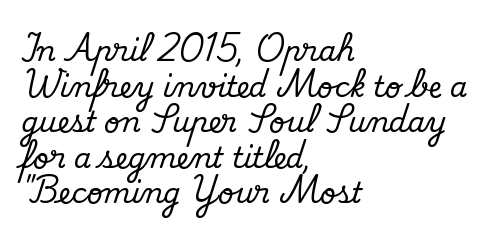
Q: Is the text italic (slanted)? A: Yes.
Q: Is the typeface a serif or a sans-serif typeface? A: Serif.
Q: Is the text underlined? A: No.
Q: How is the paragraph aligned? A: Left-aligned.
Q: Is the spacing between letters normal or unusually wide? A: Normal.
Q: Is the spacing between lines tight, normal or loose? A: Normal.
Q: Width (condensed, normal, or wide)? A: Normal.
Q: Stroke contrast? A: Medium.
Q: x-height? A: Small.
Q: Monospaced? A: No.
